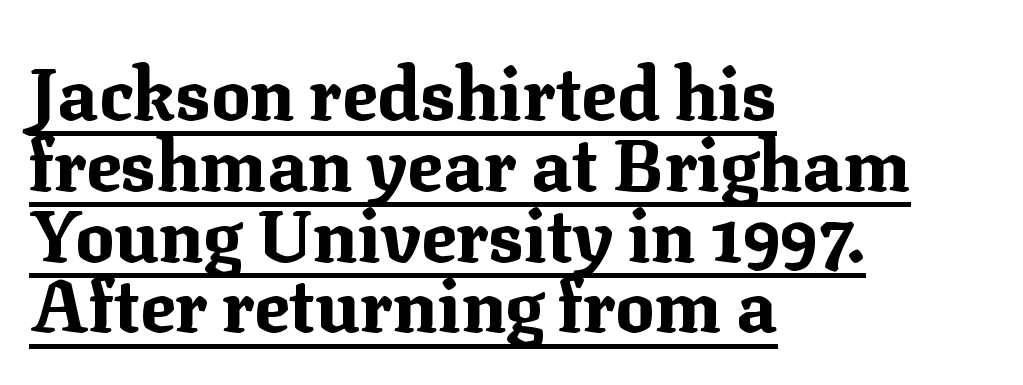
The image shows 73 px bold serif type, upright; set left-aligned, tight line spacing (0.97x), normal letter spacing, underlined; medium stroke contrast and a medium x-height.
